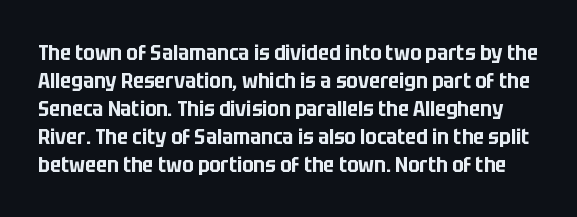
The image shows 22 px text type, upright; set normal line spacing (1.27x), normal letter spacing, not underlined.
